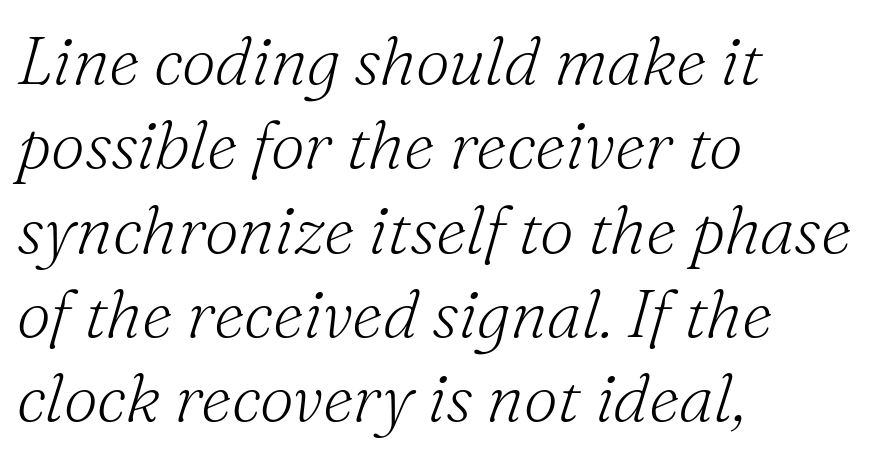
Q: Is the text bold? A: No.
Q: Is the text italic (slanted)? A: Yes, it leans right by about 16 degrees.
Q: Is the typeface a serif or a sans-serif typeface? A: Serif.
Q: Is the text underlined? A: No.
Q: How is the paragraph aligned? A: Left-aligned.
Q: Is the spacing between letters normal or unusually wide? A: Normal.
Q: Width (condensed, normal, or wide)? A: Normal.
Q: Stroke contrast? A: Medium.
Q: x-height? A: Small.
Q: Monospaced? A: No.
